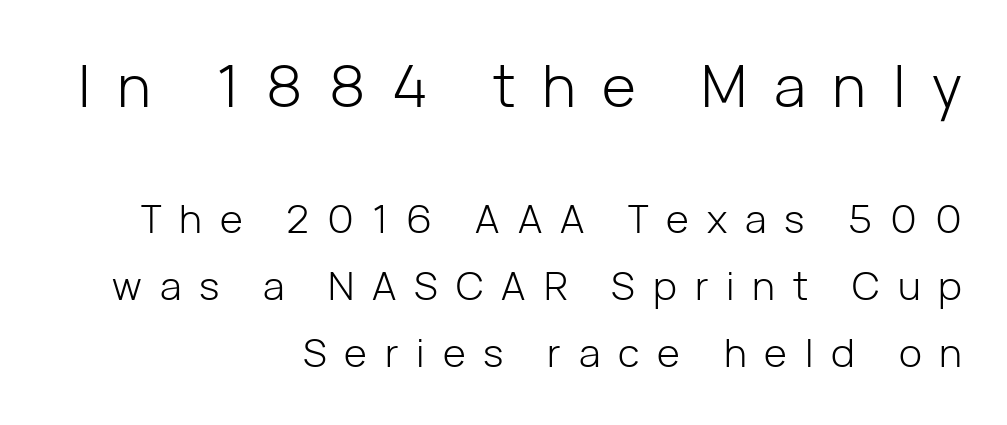
The lettering stays uniformly vertical, giving the passage a roman look. This layout puts the oversized block above and the modest block below. This rendering employs a face without finishing strokes, i.e., a sans-serif. Line endings align vertically; line beginnings do not.
